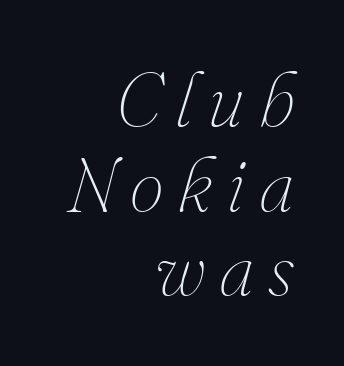
{"italic": "yes", "lean": "right", "slant_degrees": 16, "bold": "no", "weight": "thin", "width": "normal", "stroke_contrast": "medium", "x_height": "small", "monospaced": "no", "underline": "no", "align": "right", "line_spacing": "tight", "line_spacing_ratio": 1.1, "glyph_px": 77}
